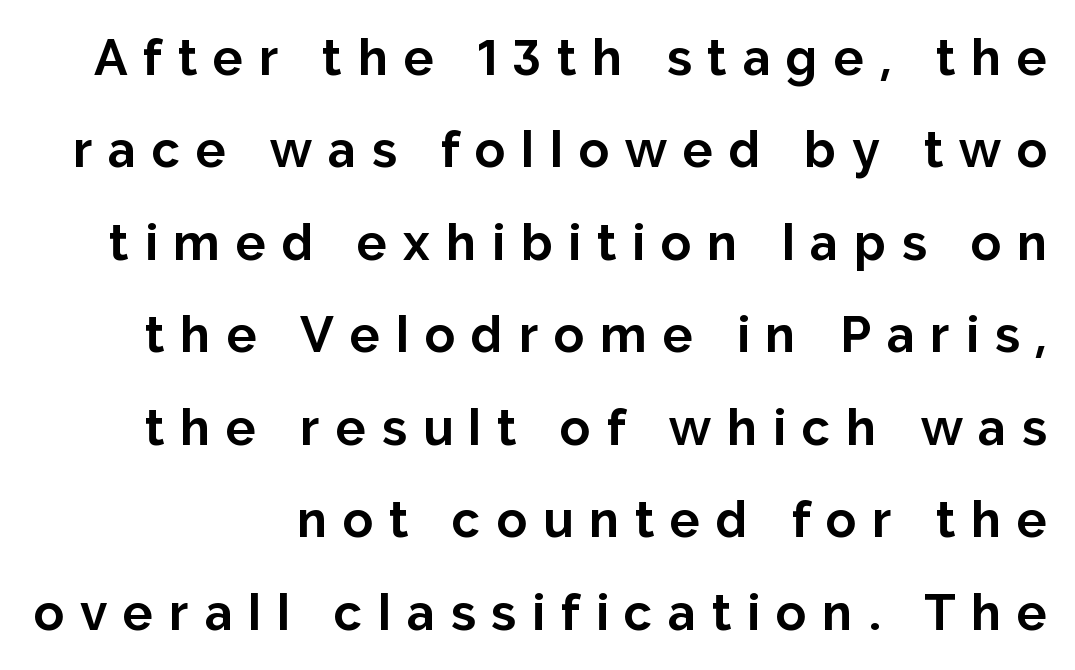
The image shows 50 px bold sans-serif type, upright; set line spacing 1.85x, unusually wide letter spacing (+0.32 em), not underlined; low stroke contrast and a medium x-height.
